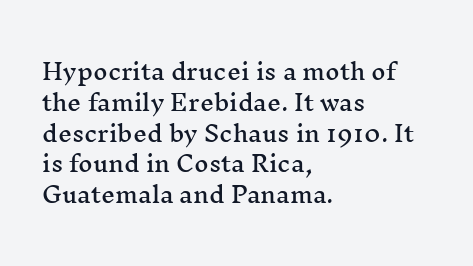
A classic flush-left, rag-right setting is used for this passage. Rendered with straight, roman letterforms. The rendering uses a moderate line-height, typical for paragraphs. In terms of letterspacing, this is plain default setting.
